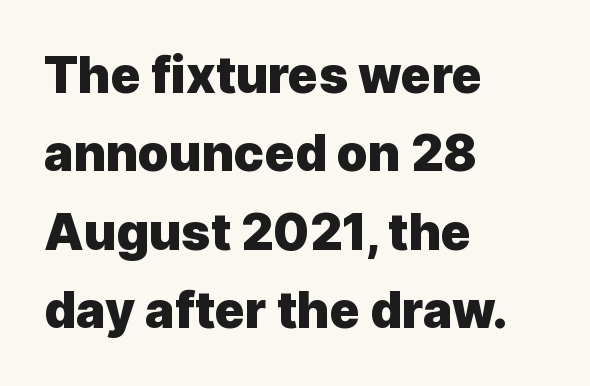
Q: Is the text bold? A: Yes.
Q: Is the text italic (slanted)? A: No, it is upright.
Q: Is the typeface a serif or a sans-serif typeface? A: Sans-serif.
Q: Is the text underlined? A: No.
Q: How is the paragraph aligned? A: Left-aligned.
Q: Is the spacing between letters normal or unusually wide? A: Normal.
Q: Is the spacing between lines tight, normal or loose? A: Normal.
Q: Width (condensed, normal, or wide)? A: Normal.
Q: x-height? A: Medium.
Q: Monospaced? A: No.
